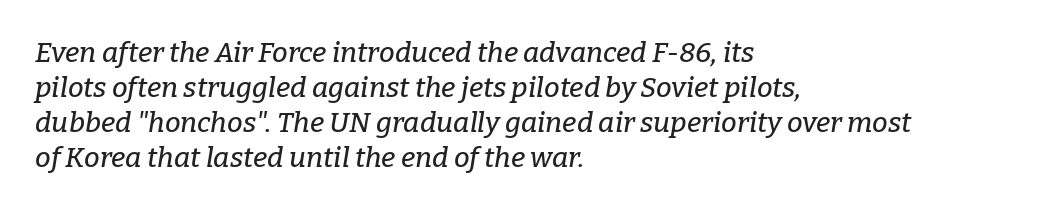
{"serif": "yes", "italic": "yes", "lean": "right", "slant_degrees": 9, "width": "normal", "stroke_contrast": "low", "x_height": "medium", "monospaced": "no", "underline": "no", "align": "left", "line_spacing": "normal", "line_spacing_ratio": 1.25, "letter_spacing": "normal", "letter_spacing_em": 0.0, "glyph_px": 28}
